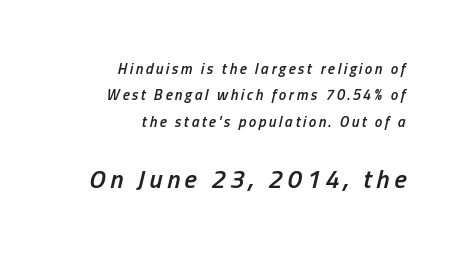
The image shows 26 px text type, italic (leaning right); set right-aligned, line spacing 1.76x, not underlined; the second (bottom) block is 1.73x larger.
